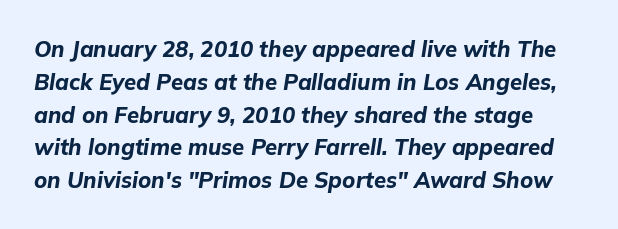
The image shows 22 px bold type, italic (leaning right); set normal line spacing (1.49x), normal letter spacing, not underlined.
